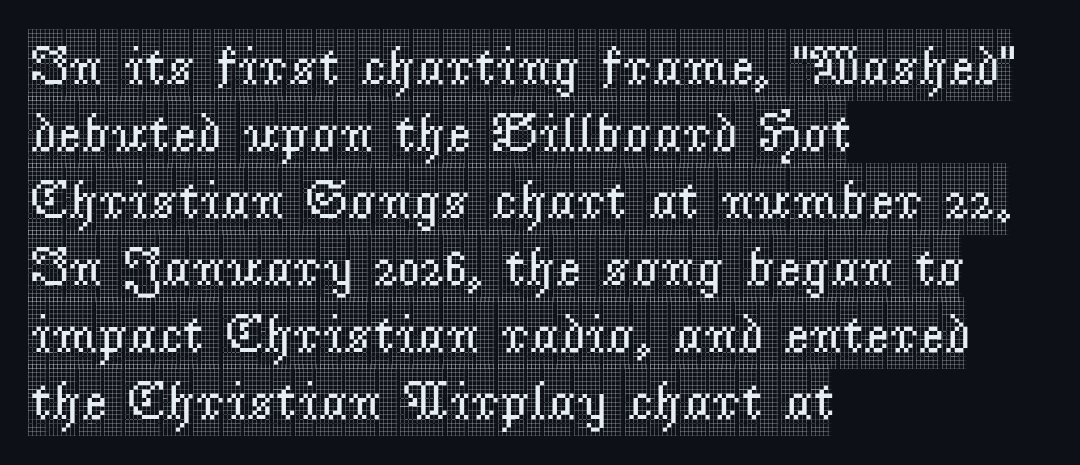
The image shows 55 px condensed serif type, upright; set left-aligned, line spacing 1.22x, normal letter spacing, not underlined; a large x-height.
